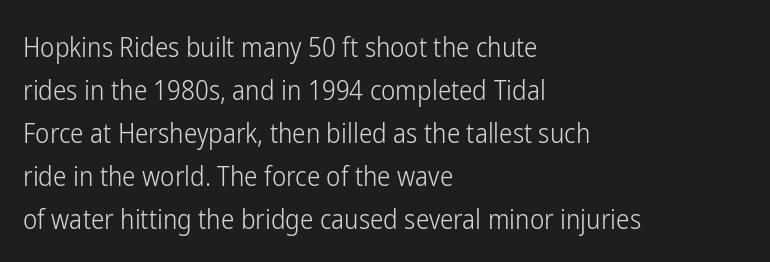
Q: Is the text bold? A: No.
Q: Is the text italic (slanted)? A: No, it is upright.
Q: Is the text underlined? A: No.
Q: How is the paragraph aligned? A: Left-aligned.
Q: Is the spacing between letters normal or unusually wide? A: Normal.
Q: Is the spacing between lines tight, normal or loose? A: Normal.
